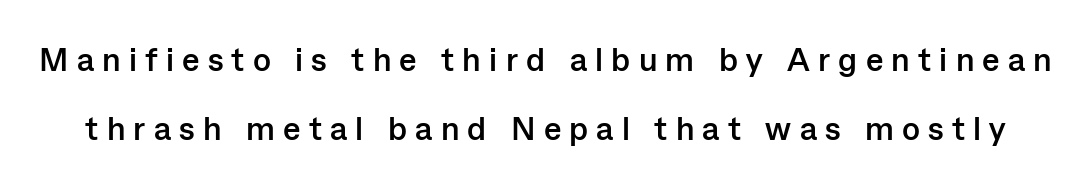
The passage shown is not underscored anywhere. Weight check: bold — yes, fully. Glyph-to-glyph distance is far greater than everyday printed text. Do the letters lean? They stand straight.
